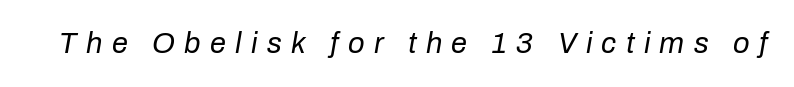
The image shows 29 px regular-weight type, italic (leaning right); set unusually wide letter spacing (+0.32 em), not underlined; low stroke contrast and a medium x-height.
